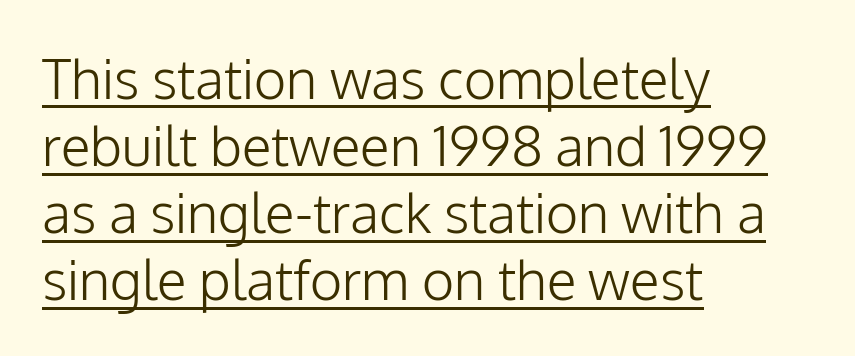
The compositor pushed each line to the left boundary. Italic? Not at all — the glyphs are vertical. Note the varied advance widths — an 'i' is clearly narrower than an 'm'. Honestly, the underline is the first thing you notice here.
